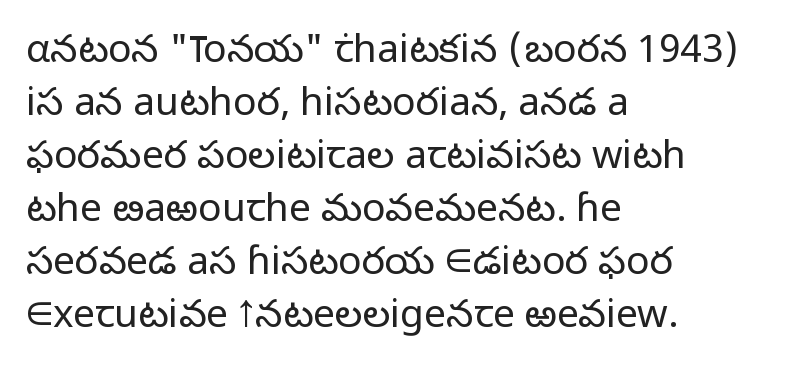
The type family on display is of the sans-serif kind. Each row of text sits above clean, open space. Where is the straight margin? On the left. The face used here is proportionally spaced, like ordinary book or web type. Regular leading. Italic? Not at all — the glyphs are vertical.
